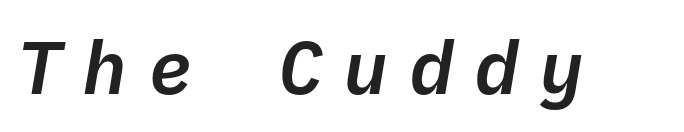
The image shows 75 px text type, italic (leaning right), monospaced; set unusually wide letter spacing (+0.27 em), not underlined; low stroke contrast and a medium x-height.
